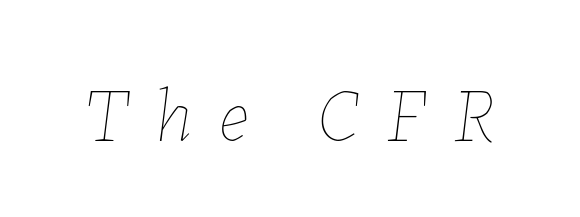
This sample has the flowing, uneven cadence of proportional lettering. Each word looks stretched out because of the extra space between its letters. No heavy texture on the line: the type isn't bold. Rule under the text: the space is simply empty. The glyphs look as if they've been sheared to an angle.
